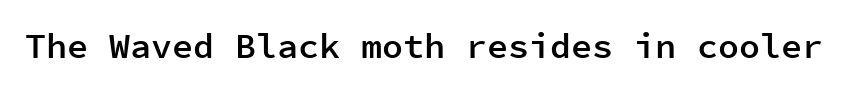
The image shows 35 px semibold sans-serif type, upright, monospaced; set normal letter spacing, not underlined; low stroke contrast and a medium x-height.
